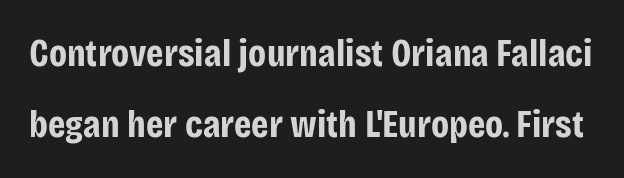
Q: Is the text bold? A: Yes.
Q: Is the text italic (slanted)? A: No, it is upright.
Q: Is the typeface a serif or a sans-serif typeface? A: Sans-serif.
Q: Is the text underlined? A: No.
Q: Is the spacing between letters normal or unusually wide? A: Normal.
Q: Width (condensed, normal, or wide)? A: Condensed.
Q: Stroke contrast? A: Low.
Q: x-height? A: Large.
Q: Monospaced? A: No.
